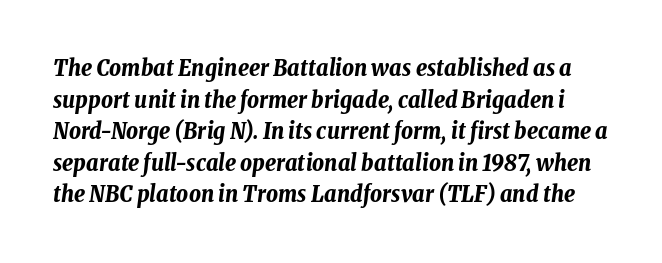
Q: Is the text bold? A: Yes.
Q: Is the text italic (slanted)? A: Yes, it leans right by about 8 degrees.
Q: Is the text underlined? A: No.
Q: Is the spacing between letters normal or unusually wide? A: Normal.
Q: Is the spacing between lines tight, normal or loose? A: Normal.
